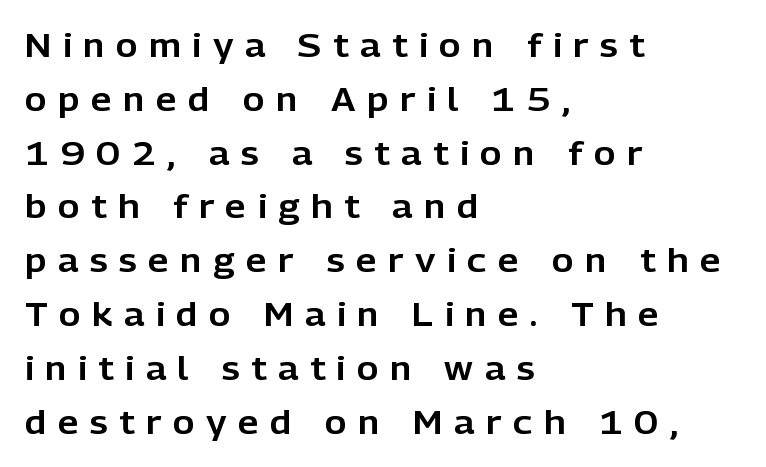
{"serif": "no", "italic": "no", "width": "normal", "stroke_contrast": "low", "x_height": "medium", "monospaced": "no", "underline": "no", "align": "left", "line_spacing": "normal", "line_spacing_ratio": 1.63, "letter_spacing": "wide", "letter_spacing_em": 0.35, "glyph_px": 33}
